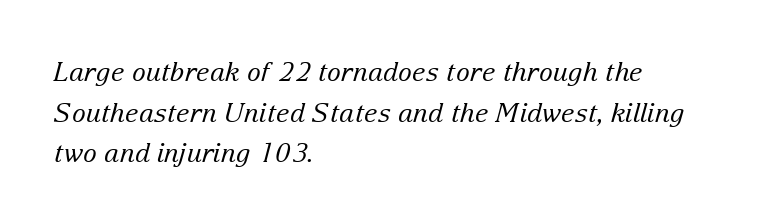
{"italic": "yes", "lean": "right", "slant_degrees": 15, "bold": "no", "underline": "no", "align": "left", "line_spacing": "normal", "line_spacing_ratio": 1.56, "letter_spacing": "normal", "letter_spacing_em": 0.0, "glyph_px": 26}
